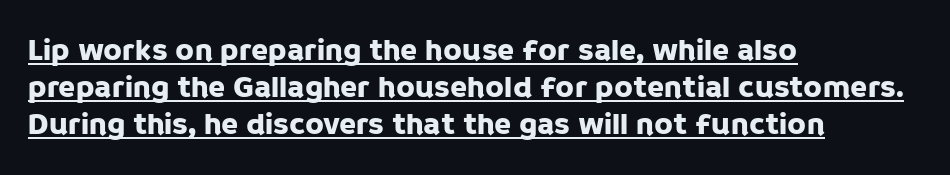
The image shows 31 px sans-serif type, upright; set left-aligned, line spacing 1.2x, normal letter spacing, underlined; low stroke contrast and a large x-height.
